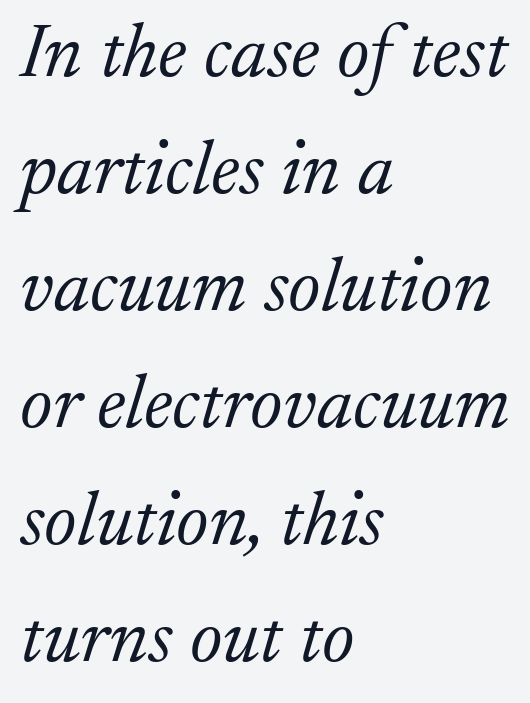
Q: Is the text bold? A: No.
Q: Is the text italic (slanted)? A: Yes, it leans right by about 17 degrees.
Q: Is the typeface a serif or a sans-serif typeface? A: Serif.
Q: Is the text underlined? A: No.
Q: How is the paragraph aligned? A: Left-aligned.
Q: Is the spacing between letters normal or unusually wide? A: Normal.
Q: Is the spacing between lines tight, normal or loose? A: Normal.
Q: Width (condensed, normal, or wide)? A: Normal.
Q: Stroke contrast? A: Low.
Q: x-height? A: Medium.
Q: Monospaced? A: No.
